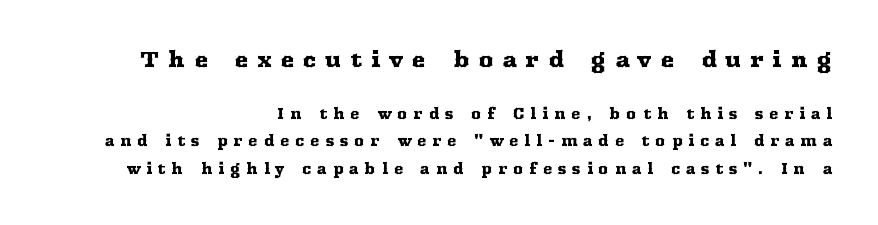
The space directly below the letters is spotless. This is roman type, the default non-slanted kind. Vertical spacing — loose. Between one letter and the next there's a generous, obvious gap. Whoever set this made the first block the dominant, larger element.
